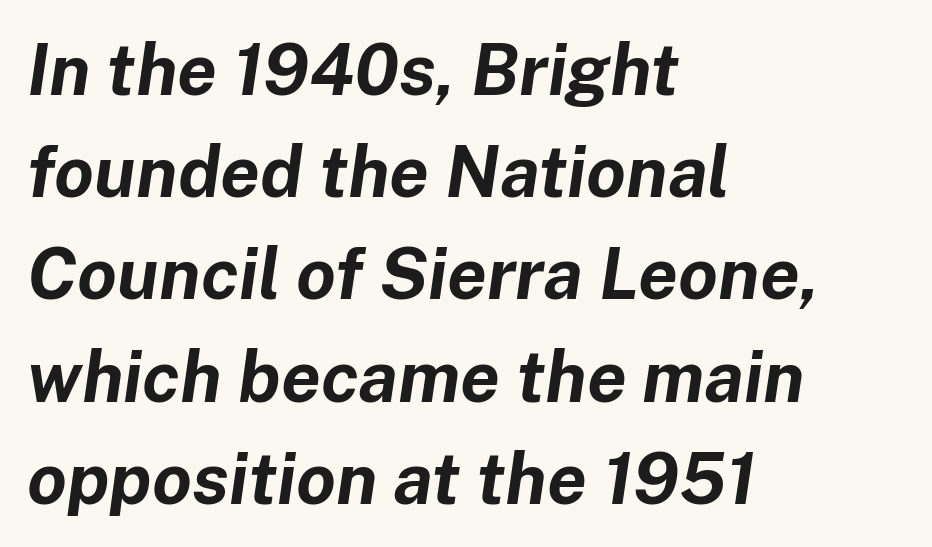
Q: Is the text bold? A: Yes.
Q: Is the text italic (slanted)? A: Yes, it leans right by about 8 degrees.
Q: Is the text underlined? A: No.
Q: How is the paragraph aligned? A: Left-aligned.
Q: Is the spacing between letters normal or unusually wide? A: Normal.
Q: Is the spacing between lines tight, normal or loose? A: Normal.
Q: Width (condensed, normal, or wide)? A: Normal.
Q: Stroke contrast? A: Low.
Q: x-height? A: Medium.
Q: Monospaced? A: No.
